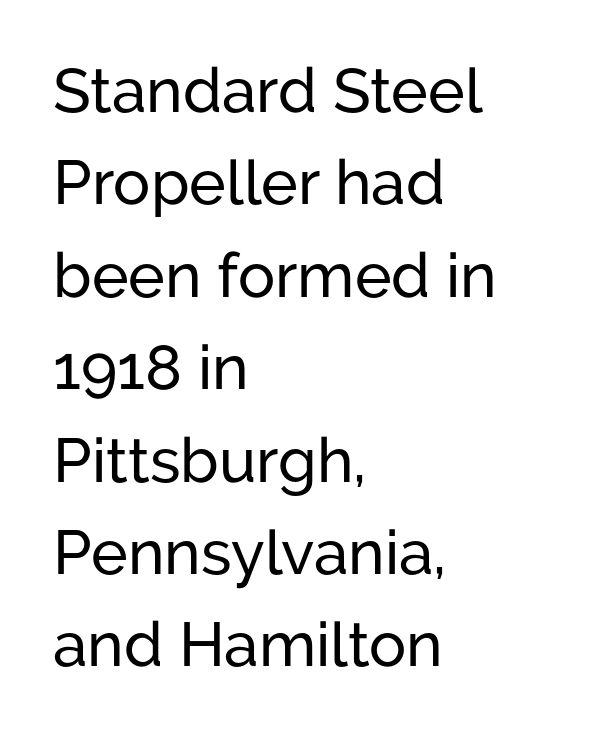
{"serif": "no", "italic": "no", "width": "normal", "stroke_contrast": "low", "x_height": "medium", "monospaced": "no", "underline": "no", "align": "left", "line_spacing": "normal", "line_spacing_ratio": 1.49, "letter_spacing": "normal", "letter_spacing_em": 0.0, "glyph_px": 62}
